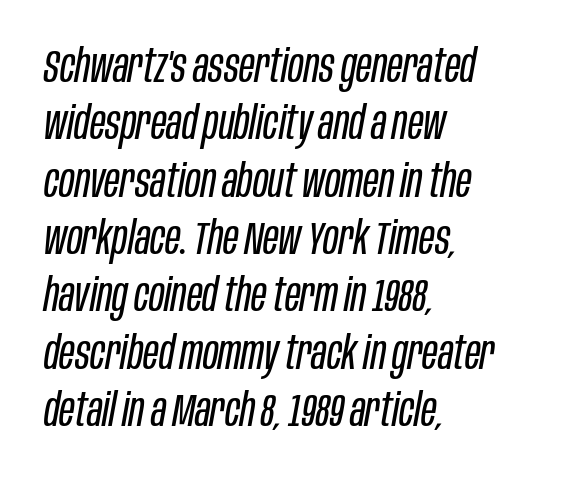
{"italic": "yes", "lean": "right", "slant_degrees": 10, "bold": "no", "weight": "regular", "width": "condensed", "stroke_contrast": "low", "x_height": "large", "monospaced": "no", "underline": "no", "align": "left", "line_spacing_ratio": 1.22, "letter_spacing": "normal", "letter_spacing_em": 0.0, "glyph_px": 47}
